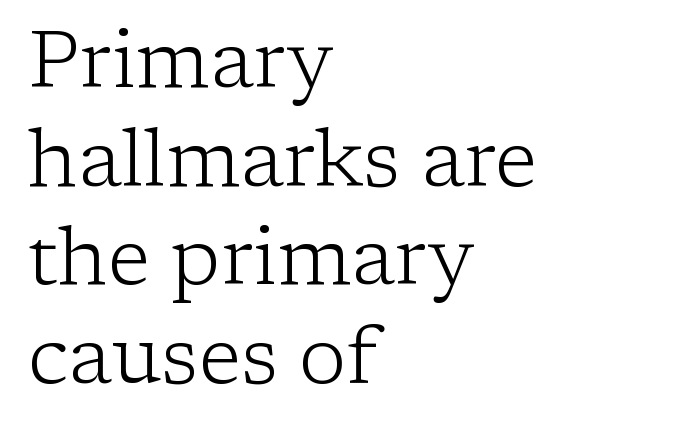
The image shows 79 px light serif type, upright; set left-aligned, normal line spacing (1.25x), normal letter spacing, not underlined; low stroke contrast and a medium x-height.
